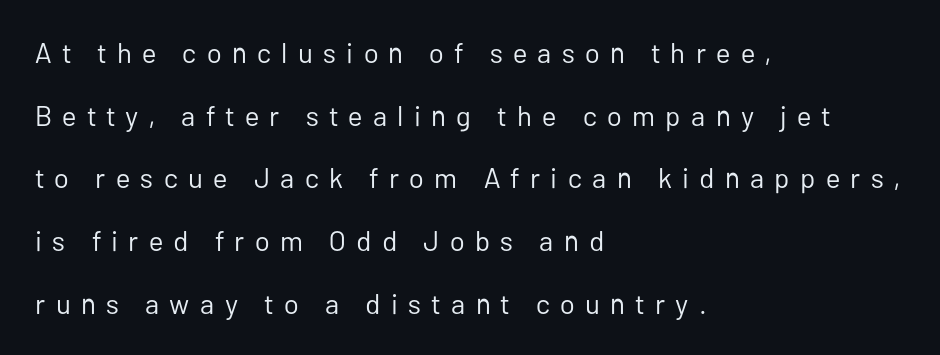
Note the varied advance widths — an 'i' is clearly narrower than an 'm'. One glance says open: line gaps are wider than usual. Unlike a traditional serif, this face leaves its strokes unadorned. Rendered with straight, roman letterforms. This reads as an unemphasized weight, regular at the heaviest.
